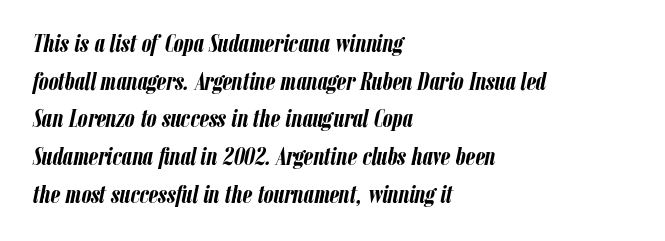
Q: Is the text bold? A: Yes.
Q: Is the text italic (slanted)? A: Yes, it leans right by about 12 degrees.
Q: Is the text underlined? A: No.
Q: How is the paragraph aligned? A: Left-aligned.
Q: Is the spacing between letters normal or unusually wide? A: Normal.
Q: Is the spacing between lines tight, normal or loose? A: Normal.
